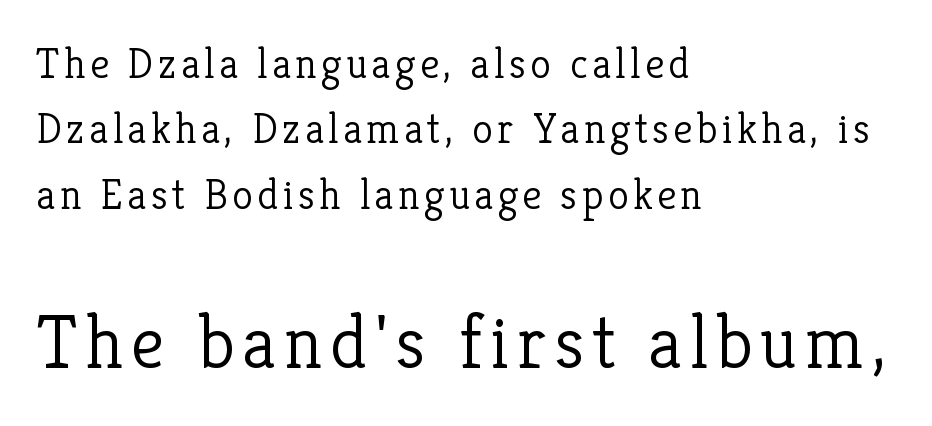
Q: Is the text bold? A: No.
Q: Is the text italic (slanted)? A: No, it is upright.
Q: Is the typeface a serif or a sans-serif typeface? A: Serif.
Q: Is the text underlined? A: No.
Q: How is the paragraph aligned? A: Left-aligned.
Q: Is the spacing between lines tight, normal or loose? A: Normal.
Q: Which block of text is set in a larger size, the first (top) or the second (bottom)? A: The second (bottom) one.
Q: Width (condensed, normal, or wide)? A: Normal.
Q: Stroke contrast? A: Low.
Q: x-height? A: Medium.
Q: Monospaced? A: No.
